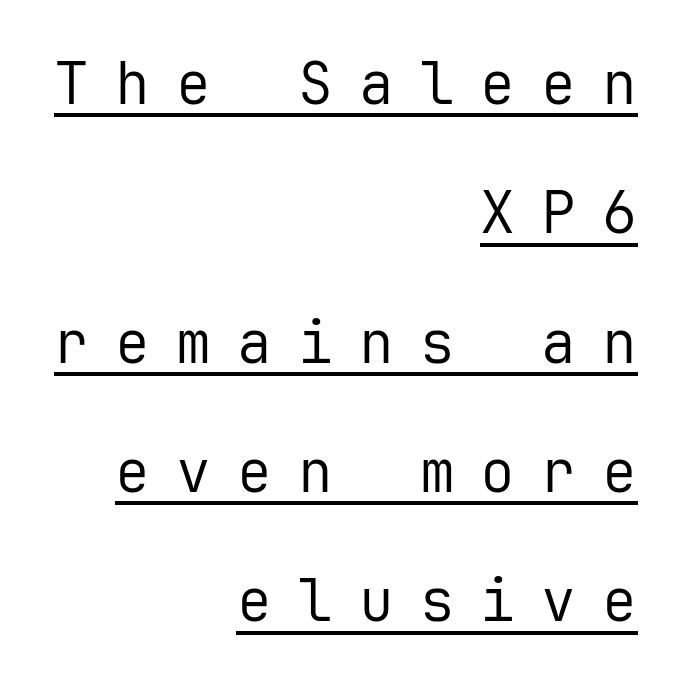
{"serif": "no", "italic": "no", "bold": "no", "weight": "regular", "width": "normal", "stroke_contrast": "low", "x_height": "medium", "monospaced": "yes", "underline": "yes", "align": "right", "line_spacing": "loose", "line_spacing_ratio": 2.23, "letter_spacing": "wide", "letter_spacing_em": 0.45, "glyph_px": 58}
